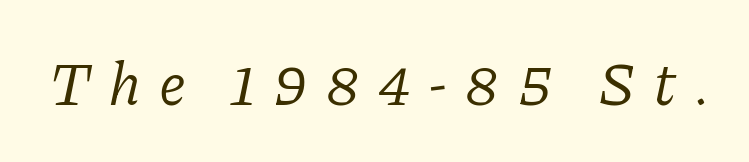
Here the designer chose a conventional face with non-uniform glyph widths. The font's italic variant was chosen for this text. Quick note: underline off. The face used here is rendered with a markedly widened letterfit. Ink coverage per letter is moderate at most. To sum up the face: it has serifs.
